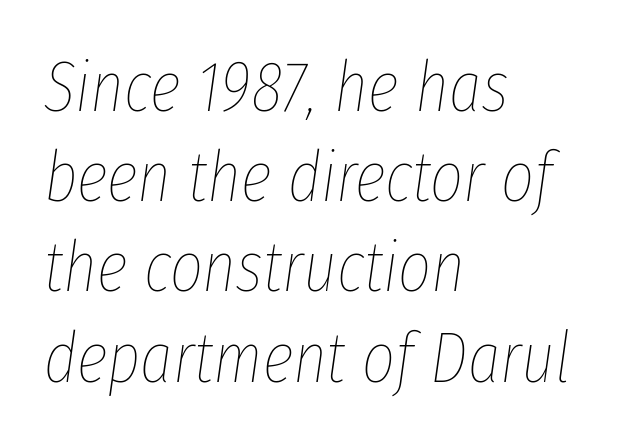
The image shows 71 px thin, condensed type, italic (leaning right); set left-aligned, normal line spacing (1.27x), normal letter spacing, not underlined; low stroke contrast and a medium x-height.
